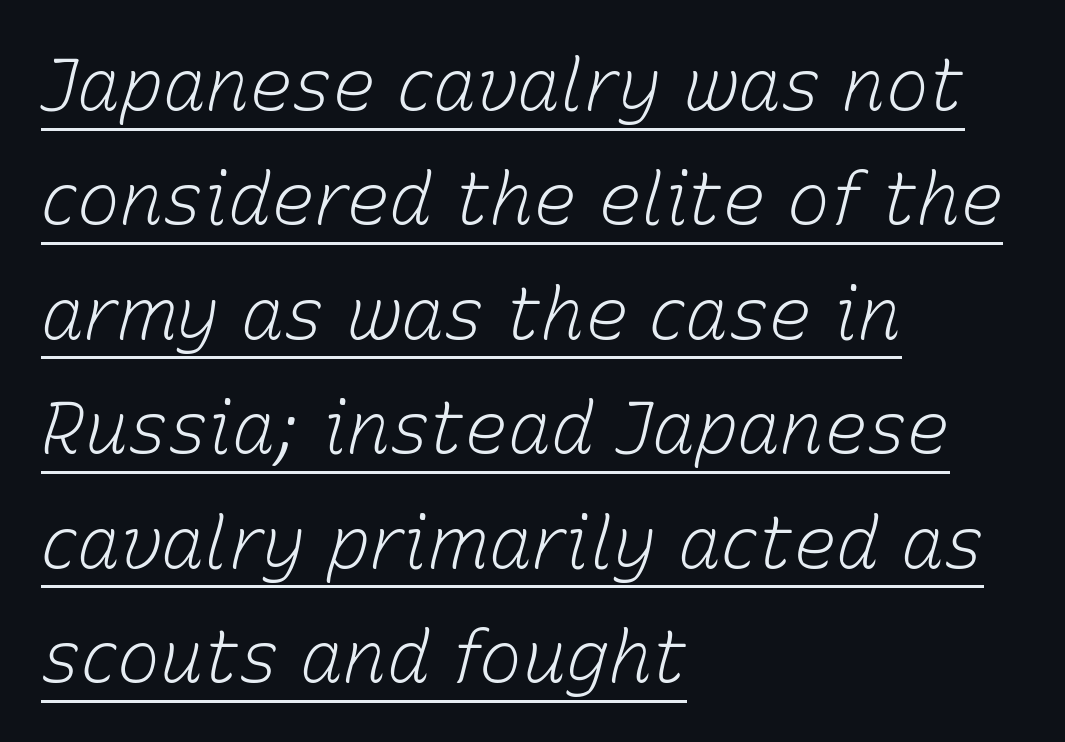
{"italic": "yes", "lean": "right", "slant_degrees": 15, "bold": "no", "weight": "light", "width": "normal", "stroke_contrast": "low", "x_height": "medium", "monospaced": "no", "underline": "yes", "align": "left", "line_spacing": "normal", "line_spacing_ratio": 1.59, "letter_spacing": "normal", "letter_spacing_em": 0.0, "glyph_px": 72}
